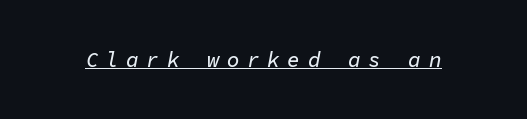
Caption: lettering with a line underneath. Rendered with sloped, italic letterforms. Loose tracking; the words dissolve into strings of separated letters.
